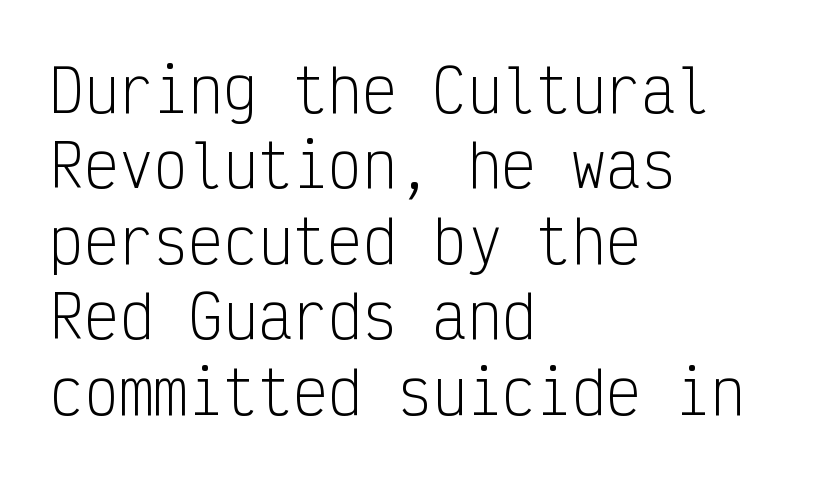
The image shows 58 px light, condensed sans-serif type, upright, monospaced; set left-aligned, normal line spacing (1.3x), normal letter spacing, not underlined; low stroke contrast and a medium x-height.
